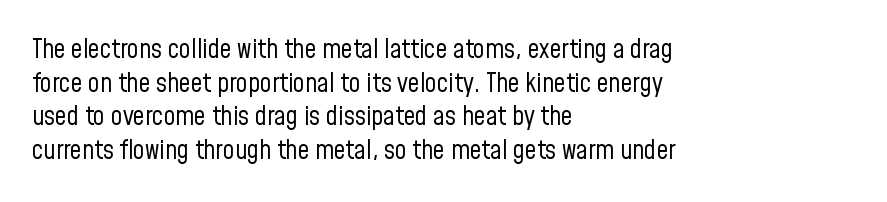
The image shows 26 px text type, upright; set left-aligned, normal line spacing (1.29x), normal letter spacing, not underlined.
